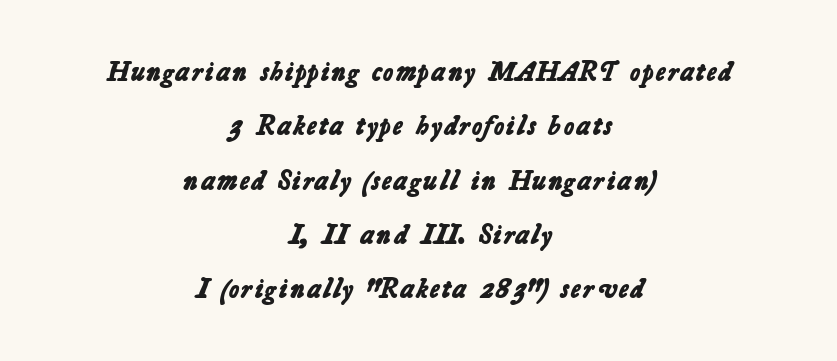
In terms of letterform style, serifs are entirely absent. Line spacing here is loose. A typesetter would call this zero additional tracking. The rendering uses natural spacing where letterforms have individual widths. These lines carry a lot of weight — the face is fully bold.
